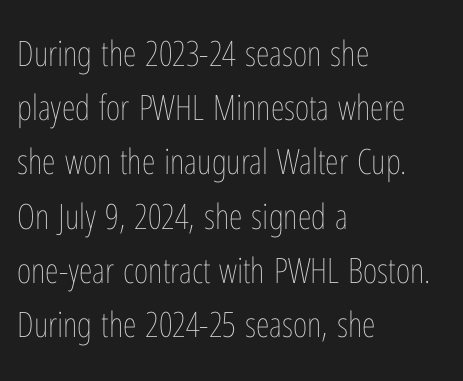
The image shows 35 px thin, condensed type, upright; set left-aligned, normal line spacing (1.55x), normal letter spacing, not underlined; low stroke contrast and a medium x-height.
